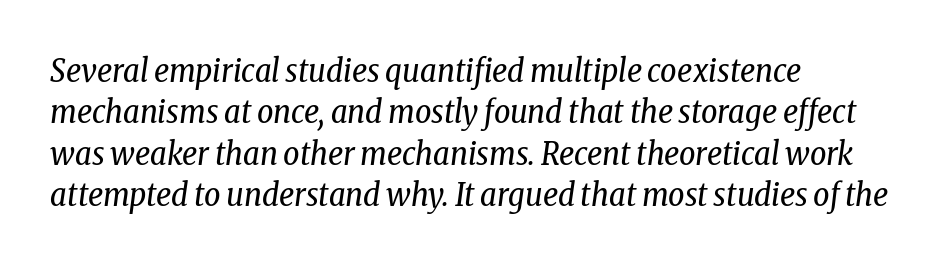
Note: serifs present on the glyphs. How would I describe the line gaps? Plain and ordinary. Casual observation: everything's shoved over to the left. The strip under each line holds only bare page. Spacing between characters is what you'd get straight out of the box. If you drew a line through each stem, it would be angled.
